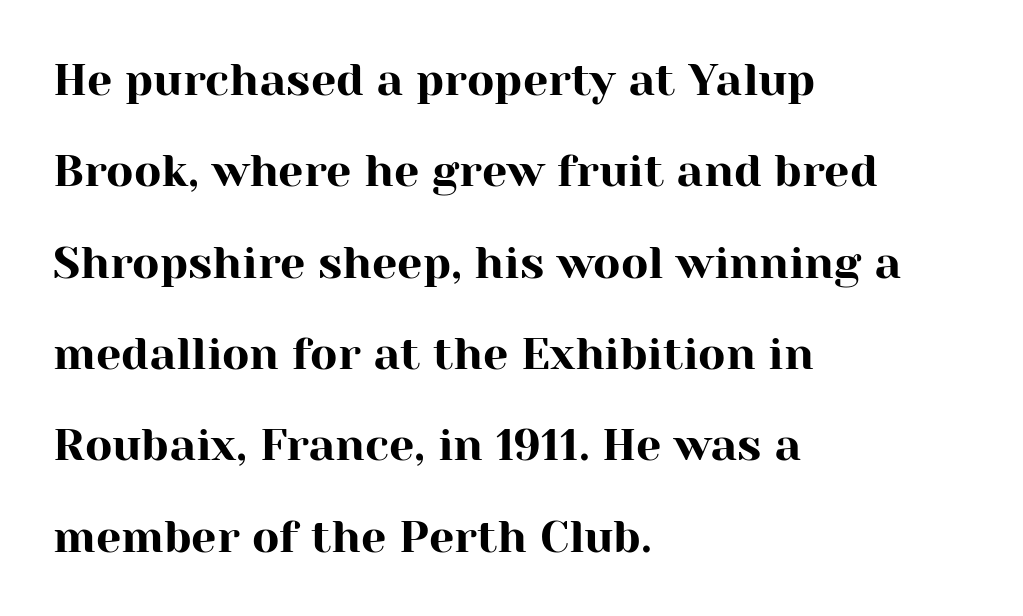
The image shows 45 px serif type, upright; set left-aligned, loose line spacing (2.03x), normal letter spacing, not underlined; high stroke contrast and a medium x-height.
